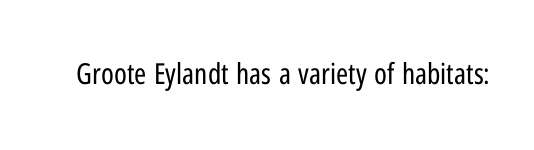
Does the type have serifs? No, each stem ends abruptly. The letters advance in unequal steps, a hallmark of proportional type. On a weight scale, this lands at 450 or below. Inter-character spacing is left at the font's built-in metrics. The space beneath each line is pristine and unruled. Posture: vertical.
